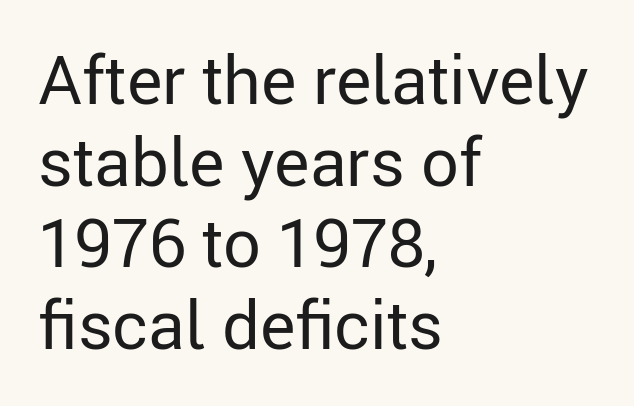
The image shows 67 px regular-weight sans-serif type, upright; set left-aligned, line spacing 1.22x, normal letter spacing, not underlined; low stroke contrast and a medium x-height.
